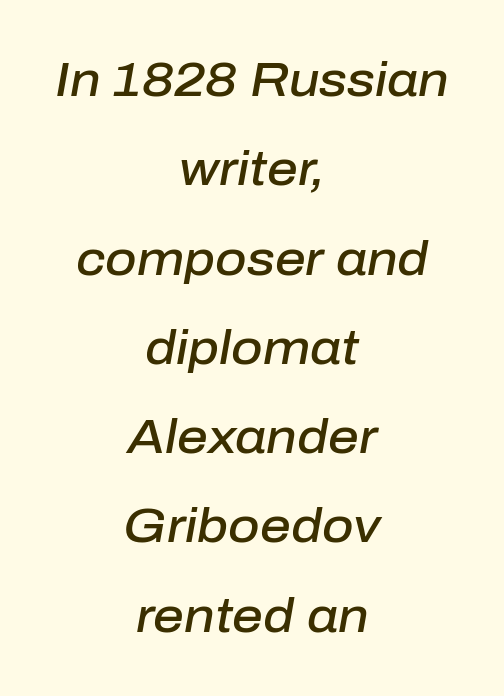
{"italic": "yes", "lean": "right", "slant_degrees": 10, "bold": "semi", "weight": "semibold", "width": "normal", "stroke_contrast": "low", "x_height": "medium", "monospaced": "no", "underline": "no", "align": "center", "line_spacing_ratio": 1.86, "letter_spacing": "normal", "letter_spacing_em": 0.0, "glyph_px": 48}
